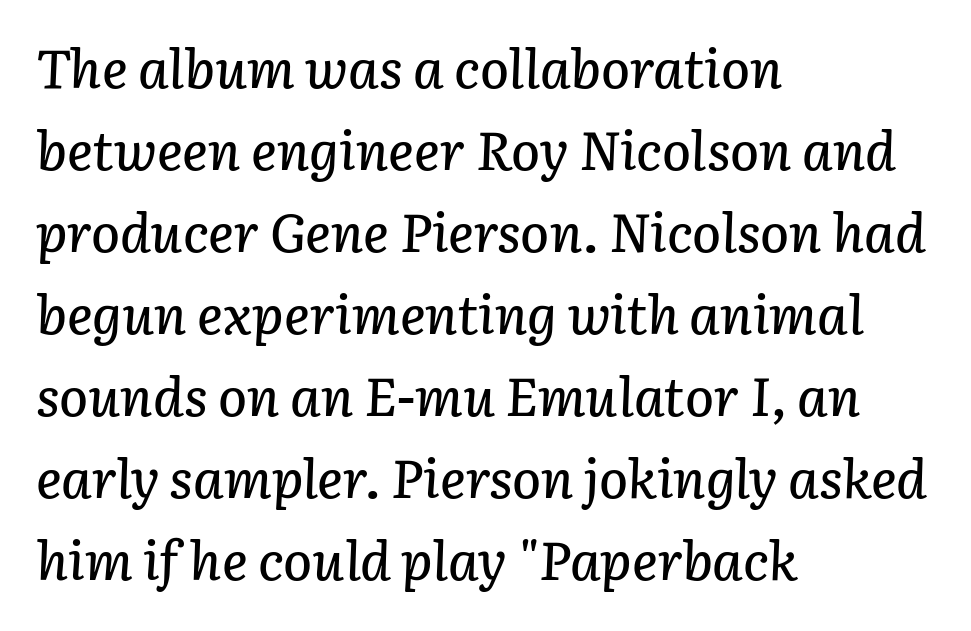
The image shows 54 px text type, italic (leaning right); set left-aligned, normal line spacing (1.52x), normal letter spacing, not underlined; low stroke contrast and a medium x-height.
